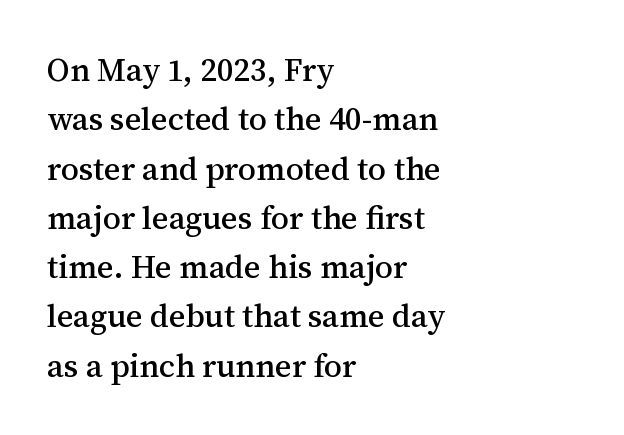
Here the glyphs are tracked normally, forming tight word shapes. The glyphs are unaccompanied by any horizontal stroke below them. These lines are set flush left with a ragged right edge. The designer went with a serif here, giving each stem small feet. A typesetter would call this leading conventional body-copy spacing.
